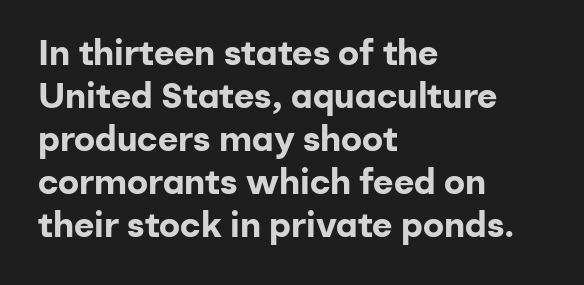
Reading down the block, your eye returns to a fixed left position each line. When letters stand straight like this, we call the style roman or upright. Each row of text sits above clean, open space. Grotesque or geometric, the face here clearly has no serifs. No extra tracking has been applied to these lines.
